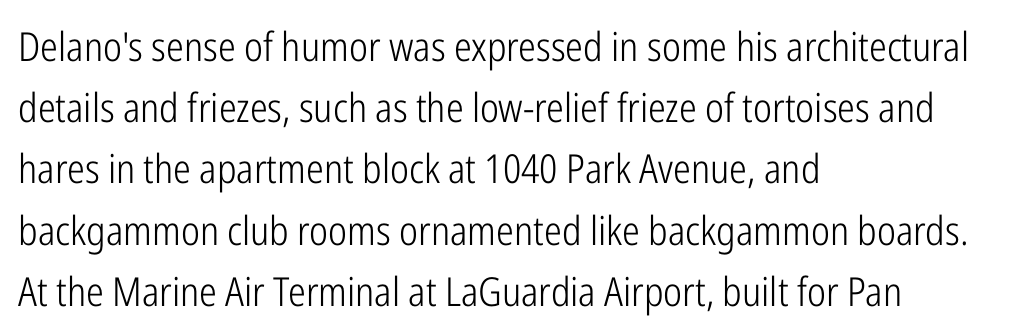
The rendering uses natural spacing where letterforms have individual widths. The passage shown stacks its lines at a standard gap. Letterform terminals end flat and unadorned throughout the passage. Lines of text with bare space underneath. Is the stroke heavy? The answer is a plain regular-or-lighter.
